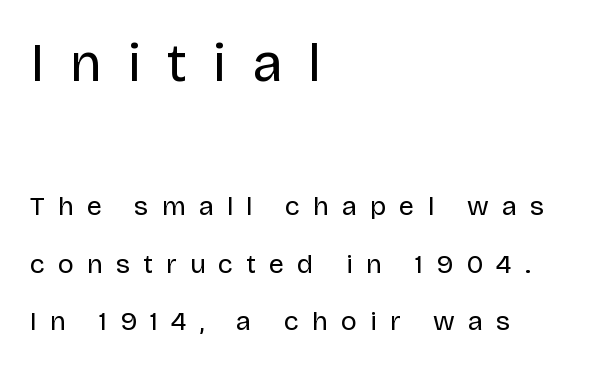
Q: Is the text bold? A: No.
Q: Is the text italic (slanted)? A: No, it is upright.
Q: Is the typeface a serif or a sans-serif typeface? A: Sans-serif.
Q: Is the text underlined? A: No.
Q: How is the paragraph aligned? A: Left-aligned.
Q: Is the spacing between letters normal or unusually wide? A: Unusually wide.
Q: Is the spacing between lines tight, normal or loose? A: Loose.
Q: Which block of text is set in a larger size, the first (top) or the second (bottom)? A: The first (top) one.
Q: Width (condensed, normal, or wide)? A: Normal.
Q: Stroke contrast? A: Low.
Q: x-height? A: Large.
Q: Monospaced? A: No.
